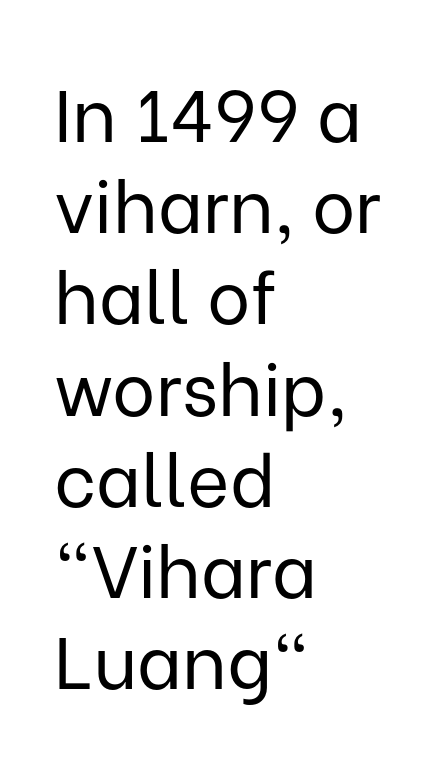
The image shows 73 px regular-weight sans-serif type, upright; set left-aligned, normal line spacing (1.25x), normal letter spacing, not underlined; low stroke contrast and a medium x-height.
